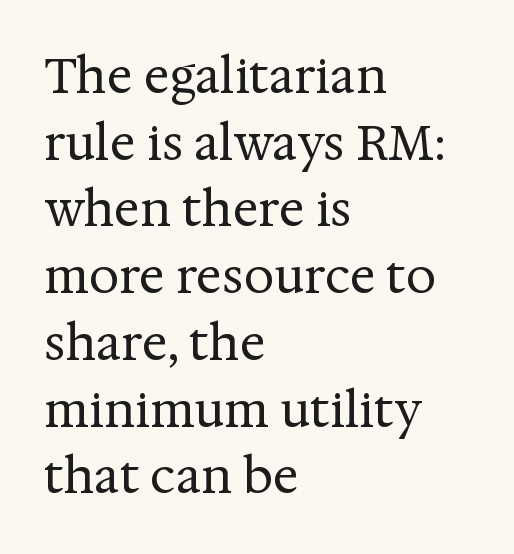
The image shows 48 px regular-weight serif type, upright; set left-aligned, normal line spacing (1.39x), normal letter spacing, not underlined; medium stroke contrast and a medium x-height.
